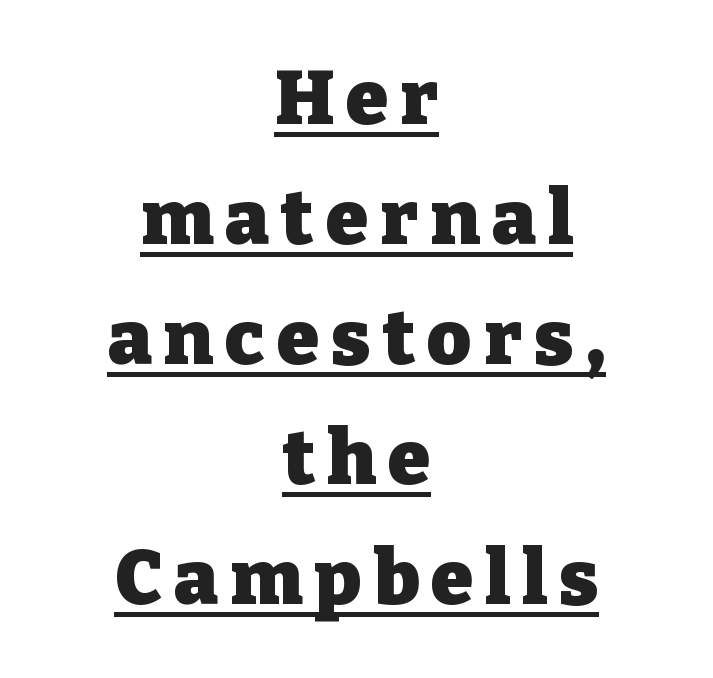
{"serif": "yes", "italic": "no", "bold": "yes", "weight": "heavy", "width": "normal", "stroke_contrast": "low", "x_height": "medium", "monospaced": "no", "underline": "yes", "align": "center", "line_spacing": "normal", "line_spacing_ratio": 1.58, "glyph_px": 76}
